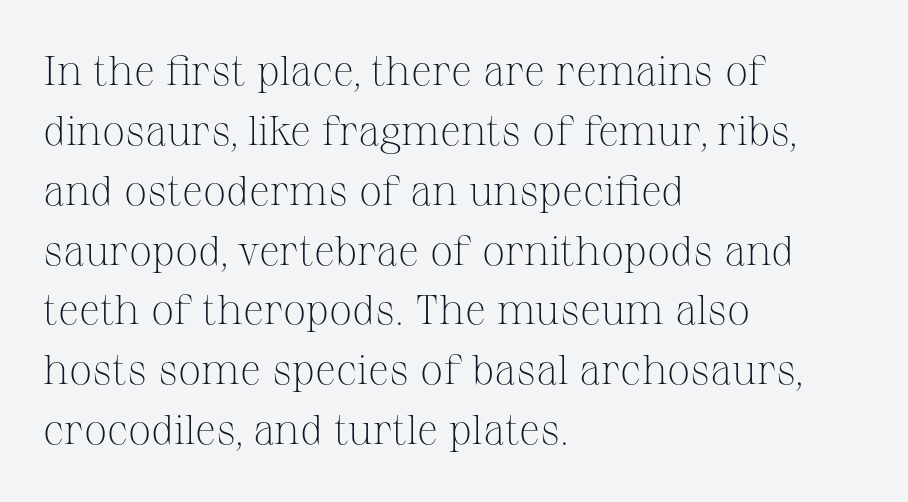
The image shows 41 px light serif type, upright; set left-aligned, normal line spacing (1.46x), normal letter spacing, not underlined; medium stroke contrast and a medium x-height.
